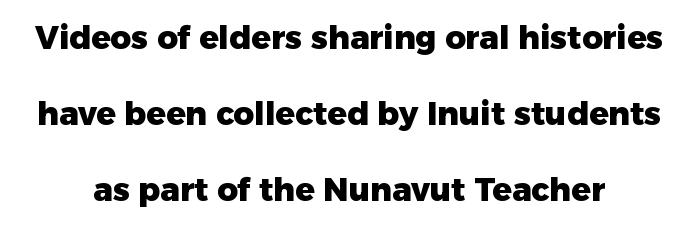
Q: Is the text bold? A: Yes.
Q: Is the text italic (slanted)? A: No, it is upright.
Q: Is the typeface a serif or a sans-serif typeface? A: Sans-serif.
Q: Is the text underlined? A: No.
Q: How is the paragraph aligned? A: Centered.
Q: Is the spacing between letters normal or unusually wide? A: Normal.
Q: Is the spacing between lines tight, normal or loose? A: Loose.
Q: Width (condensed, normal, or wide)? A: Normal.
Q: Stroke contrast? A: Low.
Q: x-height? A: Medium.
Q: Monospaced? A: No.
